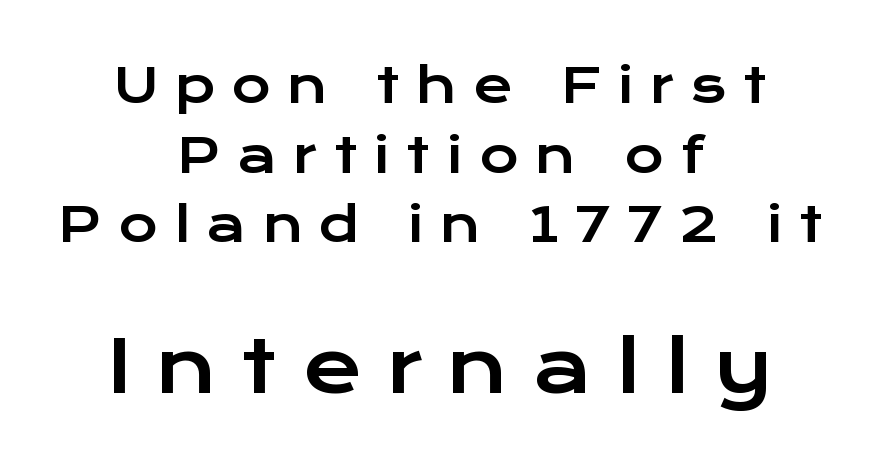
The image shows 72 px wide sans-serif type, upright; set centered, normal line spacing (1.45x), unusually wide letter spacing (+0.34 em), not underlined; the second (bottom) block is 1.5x larger; low stroke contrast and a medium x-height.
